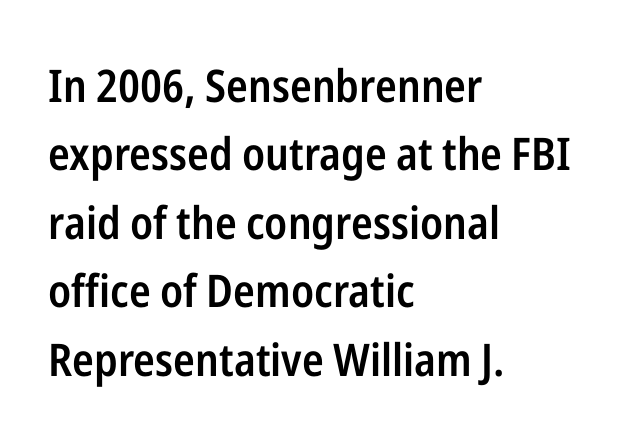
{"serif": "no", "italic": "no", "bold": "semi", "weight": "semibold", "width": "condensed", "stroke_contrast": "low", "x_height": "medium", "monospaced": "no", "underline": "no", "align": "left", "line_spacing": "normal", "line_spacing_ratio": 1.52, "letter_spacing": "normal", "letter_spacing_em": 0.0, "glyph_px": 45}
